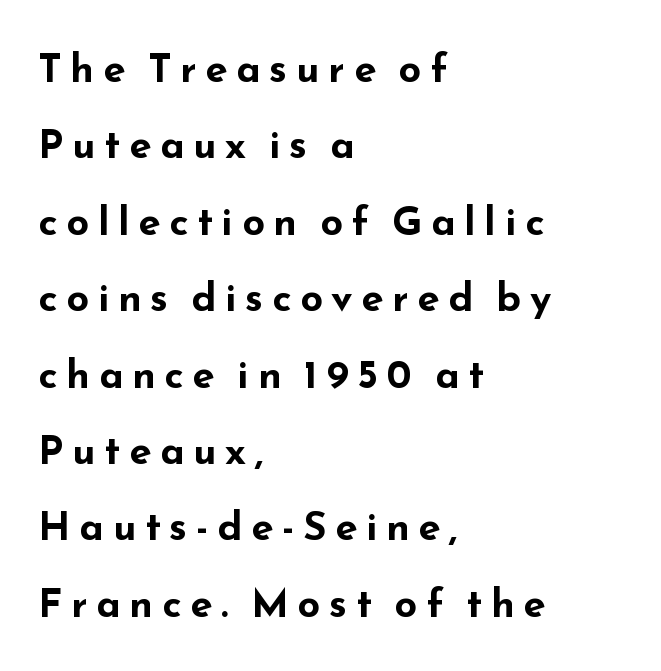
The image shows 40 px bold, wide sans-serif type, upright; set left-aligned, loose line spacing (1.91x), unusually wide letter spacing (+0.22 em), not underlined; low stroke contrast and a small x-height.
